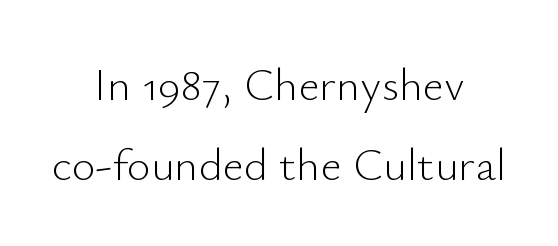
{"serif": "no", "italic": "no", "bold": "no", "weight": "light", "width": "normal", "stroke_contrast": "low", "x_height": "small", "monospaced": "no", "underline": "no", "align": "center", "line_spacing_ratio": 1.74, "letter_spacing": "normal", "letter_spacing_em": 0.0, "glyph_px": 46}
